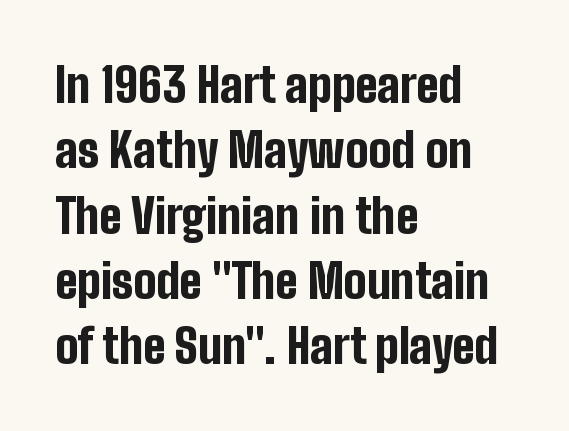
Q: Is the text bold? A: Yes.
Q: Is the text italic (slanted)? A: No, it is upright.
Q: Is the typeface a serif or a sans-serif typeface? A: Sans-serif.
Q: Is the text underlined? A: No.
Q: How is the paragraph aligned? A: Left-aligned.
Q: Is the spacing between letters normal or unusually wide? A: Normal.
Q: Is the spacing between lines tight, normal or loose? A: Normal.
Q: Width (condensed, normal, or wide)? A: Condensed.
Q: Stroke contrast? A: Low.
Q: x-height? A: Medium.
Q: Monospaced? A: No.
